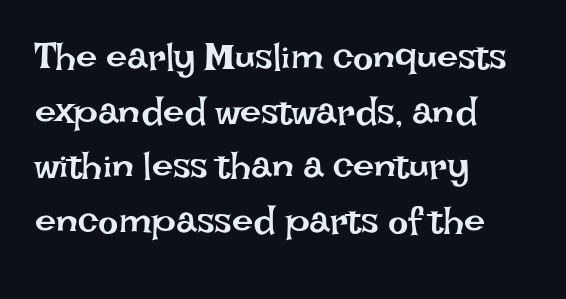
{"italic": "no", "bold": "no", "weight": "regular", "width": "normal", "stroke_contrast": "low", "x_height": "large", "monospaced": "no", "underline": "no", "align": "left", "line_spacing": "normal", "line_spacing_ratio": 1.44, "letter_spacing": "normal", "letter_spacing_em": 0.0, "glyph_px": 38}
